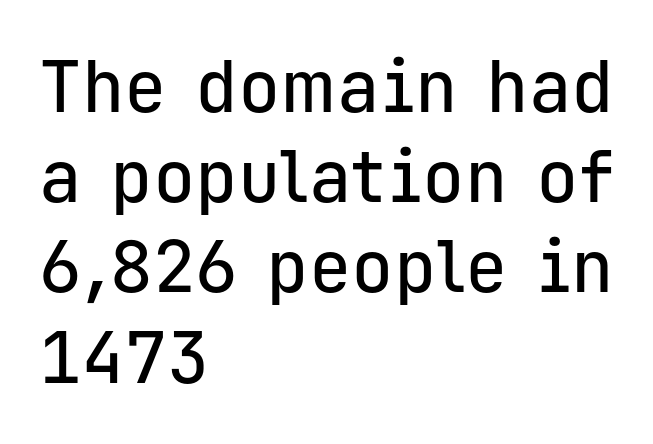
Q: Is the text italic (slanted)? A: No, it is upright.
Q: Is the typeface a serif or a sans-serif typeface? A: Sans-serif.
Q: Is the text underlined? A: No.
Q: How is the paragraph aligned? A: Left-aligned.
Q: Is the spacing between letters normal or unusually wide? A: Normal.
Q: Is the spacing between lines tight, normal or loose? A: Normal.
Q: Width (condensed, normal, or wide)? A: Normal.
Q: Stroke contrast? A: Low.
Q: x-height? A: Medium.
Q: Monospaced? A: Yes.
